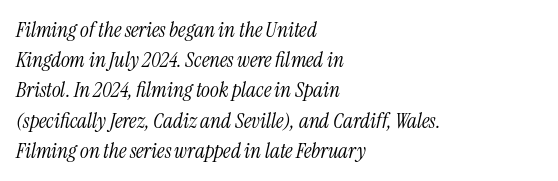
{"italic": "yes", "lean": "right", "slant_degrees": 13, "bold": "no", "underline": "no", "align": "left", "line_spacing": "normal", "line_spacing_ratio": 1.44, "letter_spacing": "normal", "letter_spacing_em": 0.0, "glyph_px": 21}
